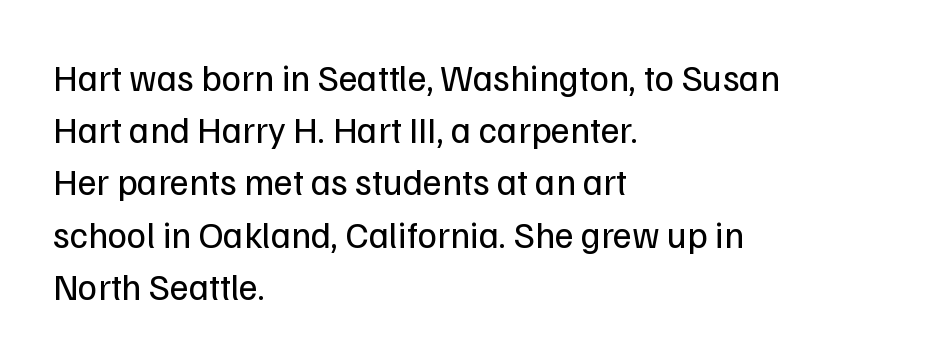
Spacing verdict: proportional, widths tailored to each character. Beneath every word, the page is bare. This sample uses an upright cut, with every glyph sitting square on the baseline. Summary of vertical rhythm: regular, with standard interline spacing.
